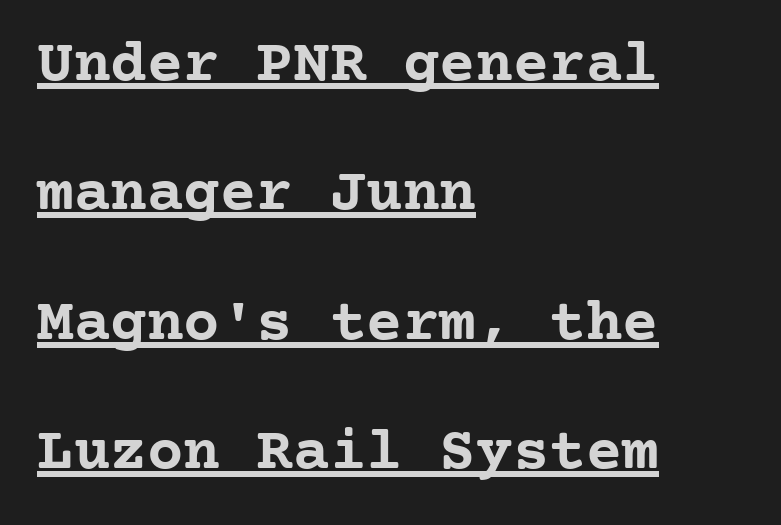
Q: Is the text bold? A: Yes.
Q: Is the text italic (slanted)? A: No, it is upright.
Q: Is the typeface a serif or a sans-serif typeface? A: Serif.
Q: Is the text underlined? A: Yes.
Q: How is the paragraph aligned? A: Left-aligned.
Q: Is the spacing between letters normal or unusually wide? A: Normal.
Q: Is the spacing between lines tight, normal or loose? A: Loose.
Q: Width (condensed, normal, or wide)? A: Normal.
Q: Stroke contrast? A: Low.
Q: x-height? A: Medium.
Q: Monospaced? A: Yes.
